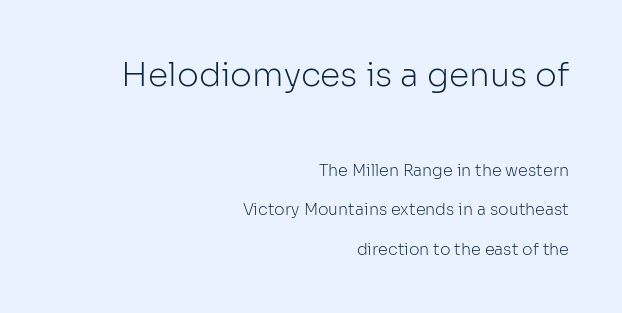
{"serif": "no", "italic": "no", "bold": "no", "weight": "light", "width": "normal", "stroke_contrast": "low", "x_height": "medium", "monospaced": "no", "underline": "no", "align": "right", "line_spacing": "loose", "line_spacing_ratio": 2.45, "letter_spacing": "normal", "letter_spacing_em": 0.0, "larger_block": "first", "size_ratio": 2.06, "glyph_px": 33}
